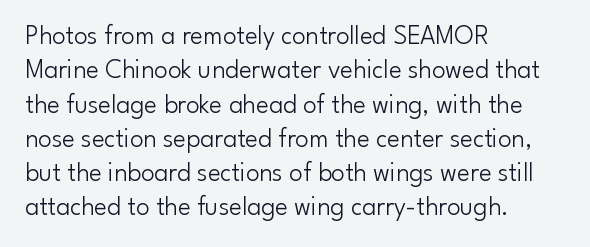
Q: Is the text bold? A: No.
Q: Is the text italic (slanted)? A: No, it is upright.
Q: Is the text underlined? A: No.
Q: How is the paragraph aligned? A: Left-aligned.
Q: Is the spacing between letters normal or unusually wide? A: Normal.
Q: Is the spacing between lines tight, normal or loose? A: Normal.
